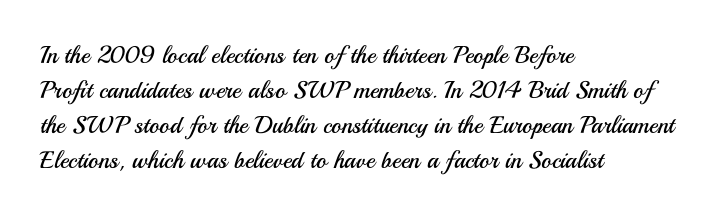
The image shows 24 px text type; set left-aligned, normal line spacing (1.46x), normal letter spacing, not underlined.
